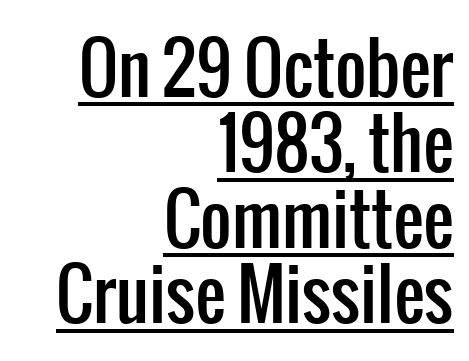
The image shows 68 px condensed sans-serif type, upright; set right-aligned, tight line spacing (1.11x), normal letter spacing, underlined; low stroke contrast and a medium x-height.
